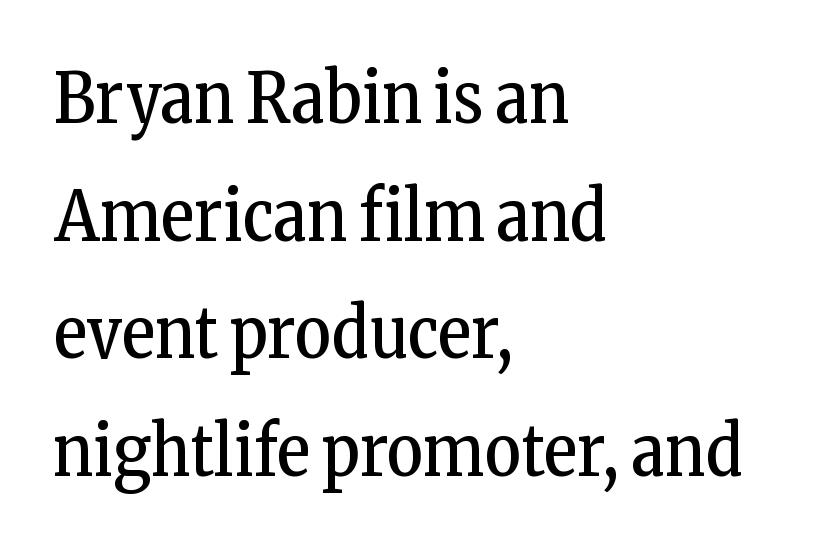
The image shows 70 px regular-weight, condensed serif type, upright; set left-aligned, normal line spacing (1.68x), normal letter spacing, not underlined; low stroke contrast and a medium x-height.
